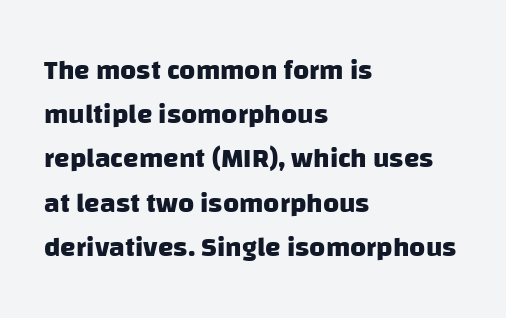
Letters rest on an invisible, unmarked baseline. Typographically, this falls in the sans-serif category. Horizontal bands of white between lines are of average thickness. Horizontal alignment here is leftward, the default for most running prose.
